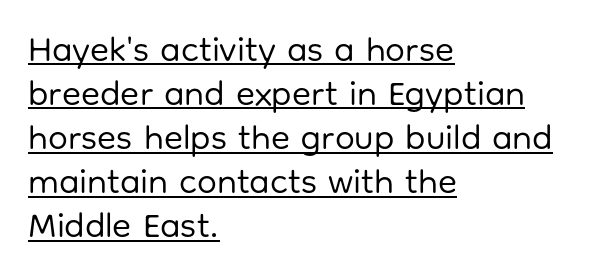
The image shows 35 px regular-weight sans-serif type, upright; set left-aligned, normal line spacing (1.26x), normal letter spacing, underlined; low stroke contrast and a medium x-height.
